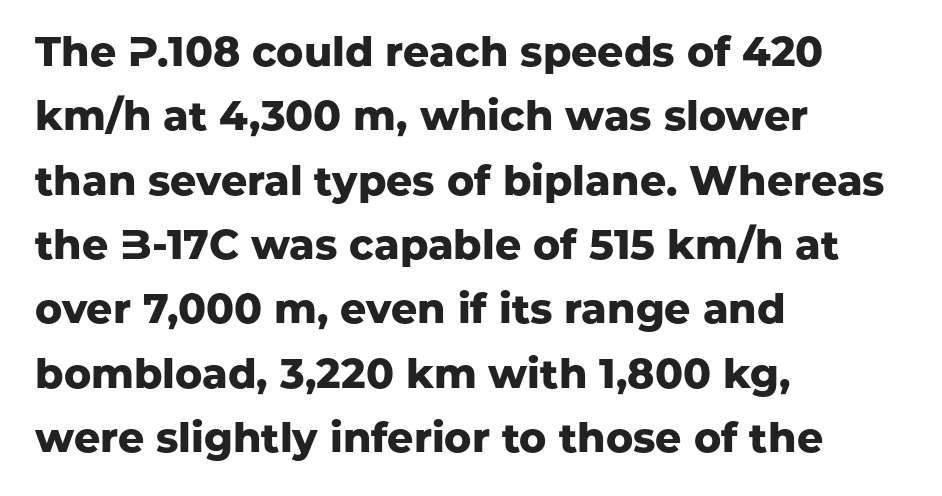
Q: Is the text bold? A: Yes.
Q: Is the text italic (slanted)? A: No, it is upright.
Q: Is the typeface a serif or a sans-serif typeface? A: Sans-serif.
Q: Is the text underlined? A: No.
Q: How is the paragraph aligned? A: Left-aligned.
Q: Is the spacing between letters normal or unusually wide? A: Normal.
Q: Is the spacing between lines tight, normal or loose? A: Normal.
Q: Width (condensed, normal, or wide)? A: Normal.
Q: Stroke contrast? A: Low.
Q: x-height? A: Medium.
Q: Monospaced? A: No.
